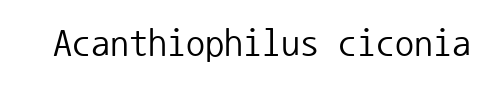
The image shows 38 px regular-weight sans-serif type, upright, monospaced; set normal letter spacing, not underlined; low stroke contrast and a medium x-height.
